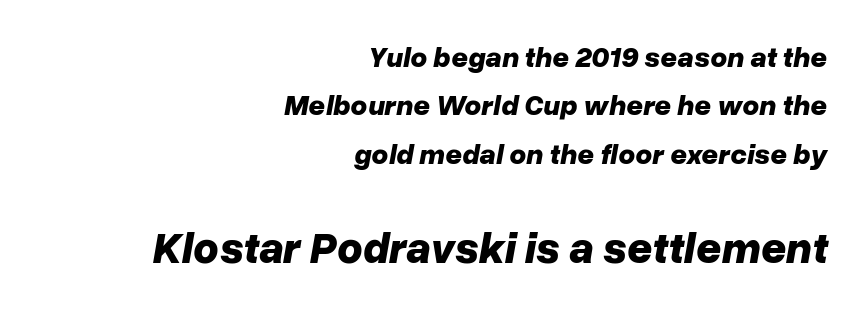
Rule under the text: the space is simply empty. The paragraph has a hard right edge and a soft left edge. The specimen reads as italic at a glance. Default kerning and tracking; the words read as compact shapes. Each letter keeps its own natural width here, so spacing adapts to shape.
